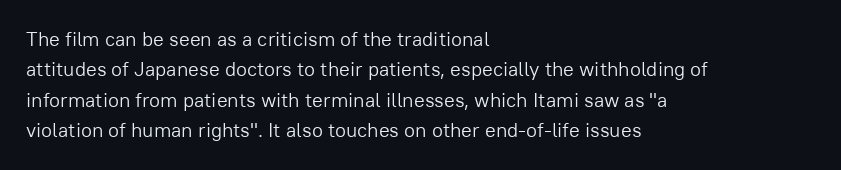
The image shows 20 px text type, upright; set left-aligned, normal line spacing (1.52x), normal letter spacing, not underlined.
